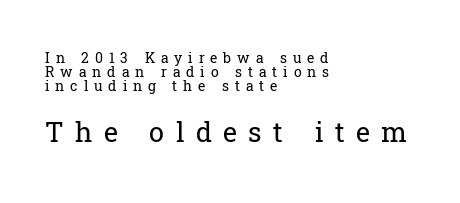
{"italic": "no", "bold": "no", "underline": "no", "align": "left", "line_spacing": "tight", "line_spacing_ratio": 1.0, "letter_spacing": "wide", "letter_spacing_em": 0.42, "larger_block": "second", "size_ratio": 1.93, "glyph_px": 27}
